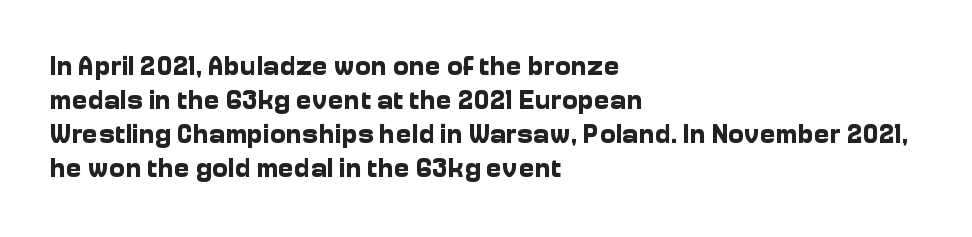
Does the weight exceed regular? Yes, all the way to bold. Short note: letters normally spaced. The space beneath each line is pristine and unruled. The typesetter chose a ragged-right arrangement here. Posture: vertical. The passage shown stacks its lines at a standard gap.
